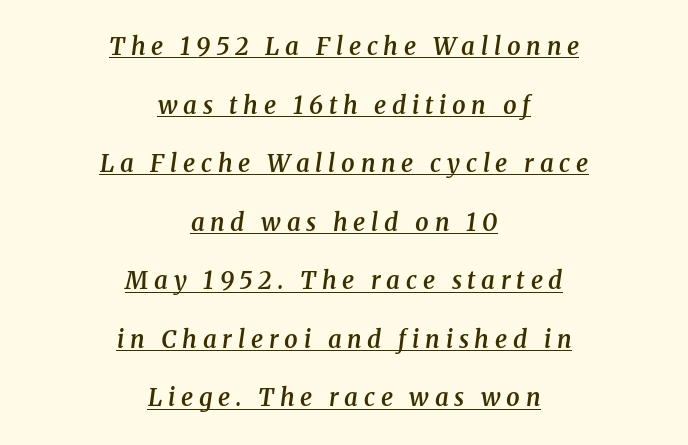
{"italic": "yes", "lean": "right", "slant_degrees": 8, "bold": "semi", "underline": "yes", "align": "center", "line_spacing": "loose", "line_spacing_ratio": 2.44, "letter_spacing": "wide", "letter_spacing_em": 0.24, "glyph_px": 24}
